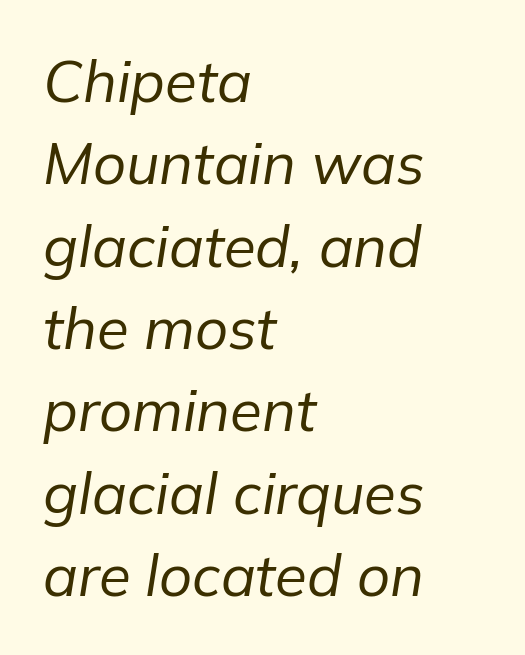
Between one letter and the next there's only the usual sliver of space. Type without underlining. Whoever set this chose a conventional vertical rhythm. Notice how the stems are inclined rather than vertical — that's the hallmark of italics. You could not count columns in this text — the font is proportionally spaced. A light-to-regular cut is what we see here.
